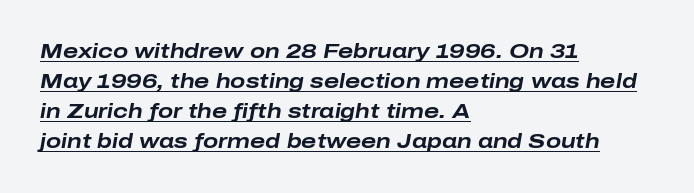
{"italic": "yes", "lean": "right", "slant_degrees": 10, "bold": "yes", "underline": "yes", "align": "left", "line_spacing": "normal", "line_spacing_ratio": 1.5, "letter_spacing": "normal", "letter_spacing_em": 0.0, "glyph_px": 20}
